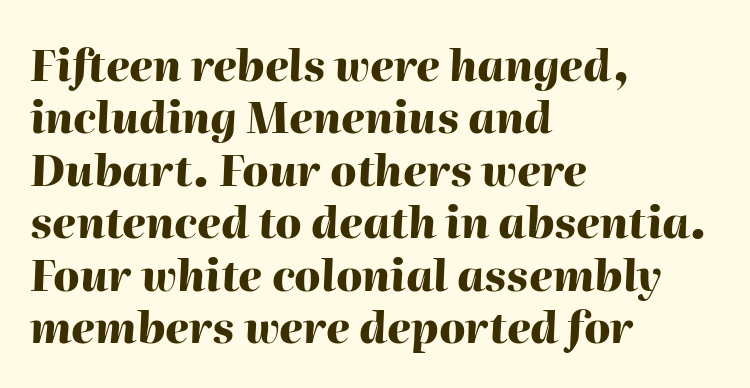
{"italic": "yes", "lean": "right", "slant_degrees": 2, "bold": "yes", "weight": "heavy", "width": "normal", "stroke_contrast": "high", "x_height": "medium", "monospaced": "no", "underline": "no", "align": "left", "line_spacing_ratio": 1.22, "letter_spacing": "normal", "letter_spacing_em": 0.0, "glyph_px": 43}
